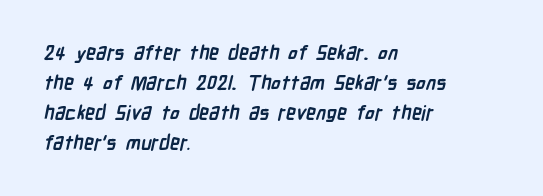
{"bold": "yes", "underline": "no", "align": "left", "line_spacing": "normal", "line_spacing_ratio": 1.5, "letter_spacing": "normal", "letter_spacing_em": 0.0, "glyph_px": 20}
